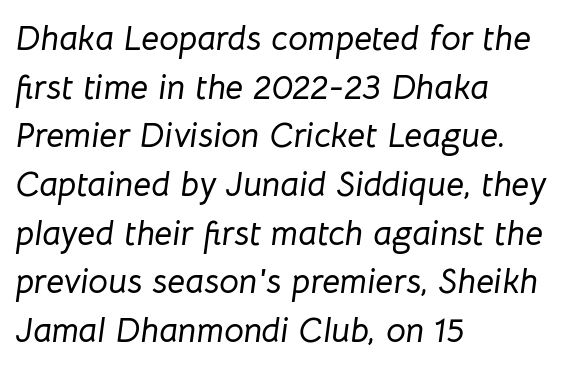
The image shows 35 px text type, italic (leaning right); set left-aligned, normal line spacing (1.39x), normal letter spacing, not underlined; low stroke contrast and a medium x-height.
